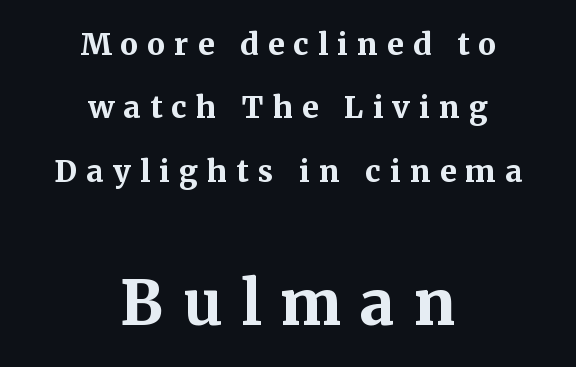
Q: Is the text bold? A: Yes.
Q: Is the text italic (slanted)? A: No, it is upright.
Q: Is the typeface a serif or a sans-serif typeface? A: Serif.
Q: Is the text underlined? A: No.
Q: How is the paragraph aligned? A: Centered.
Q: Is the spacing between letters normal or unusually wide? A: Unusually wide.
Q: Is the spacing between lines tight, normal or loose? A: Loose.
Q: Which block of text is set in a larger size, the first (top) or the second (bottom)? A: The second (bottom) one.
Q: Width (condensed, normal, or wide)? A: Normal.
Q: Stroke contrast? A: Medium.
Q: x-height? A: Medium.
Q: Monospaced? A: No.
